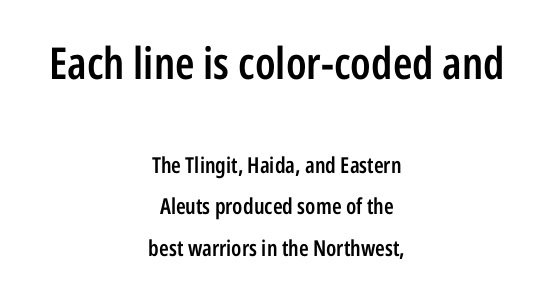
Q: Is the text bold? A: Semi-bold.
Q: Is the text italic (slanted)? A: No, it is upright.
Q: Is the typeface a serif or a sans-serif typeface? A: Sans-serif.
Q: Is the text underlined? A: No.
Q: How is the paragraph aligned? A: Centered.
Q: Is the spacing between letters normal or unusually wide? A: Normal.
Q: Which block of text is set in a larger size, the first (top) or the second (bottom)? A: The first (top) one.
Q: Width (condensed, normal, or wide)? A: Condensed.
Q: Stroke contrast? A: Low.
Q: x-height? A: Medium.
Q: Monospaced? A: No.
